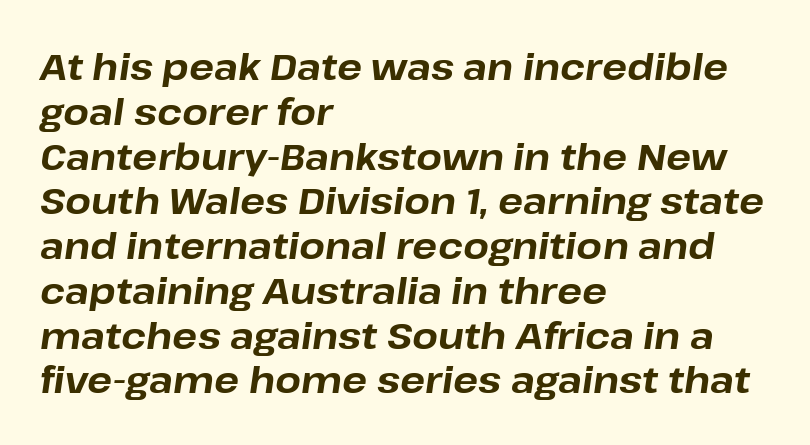
The sample has been set heavy, in full bold. This sample is left-justified, so line endings fall wherever the words run out. Posture: slanted. Do the characters align in a grid? No, the font is proportional.
